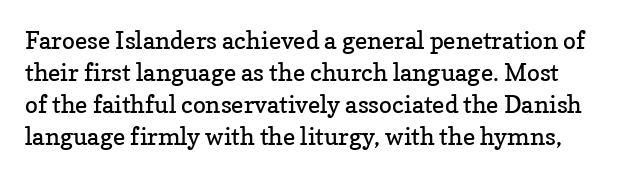
The image shows 24 px text type, upright; set normal line spacing (1.33x), normal letter spacing, not underlined.
